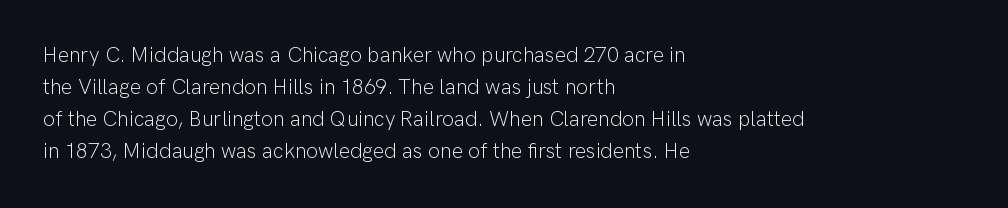
The image shows 21 px text type, upright; set left-aligned, normal line spacing (1.52x), normal letter spacing, not underlined.
